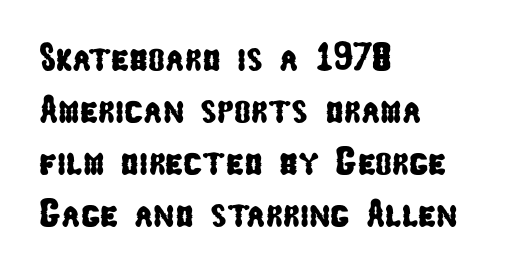
{"serif": "no", "width": "condensed", "stroke_contrast": "low", "x_height": "medium", "monospaced": "no", "underline": "no", "align": "left", "line_spacing": "normal", "line_spacing_ratio": 1.3, "letter_spacing": "normal", "letter_spacing_em": 0.0, "glyph_px": 40}
